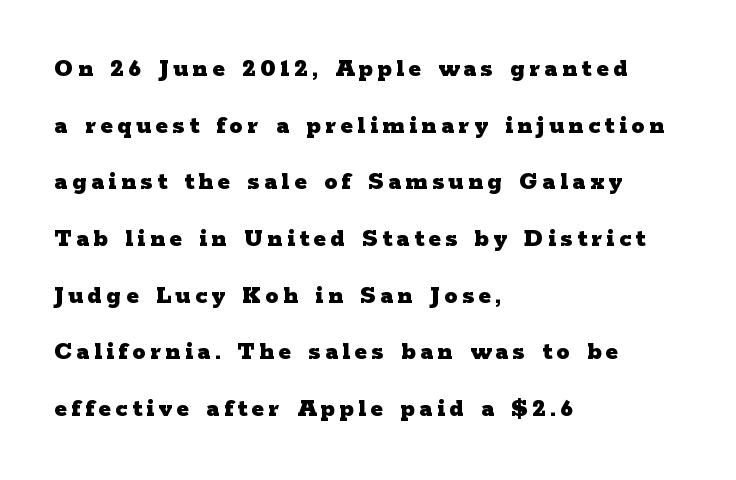
The image shows 26 px bold type, upright; set left-aligned, loose line spacing (2.18x), not underlined.
